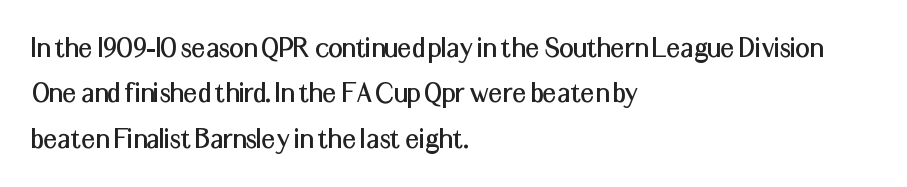
The image shows 31 px sans-serif type, upright; set left-aligned, normal line spacing (1.46x), normal letter spacing, not underlined; medium stroke contrast and a medium x-height.
